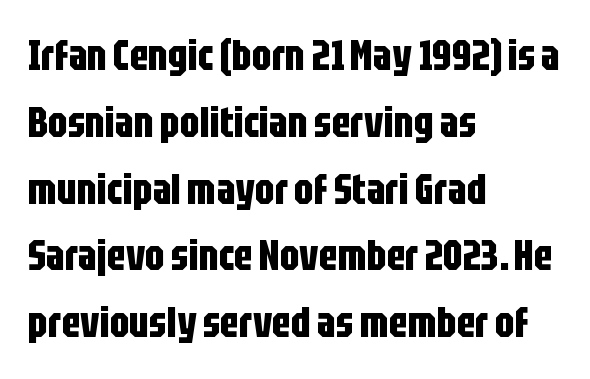
Here the designer chose a conventional face with non-uniform glyph widths. Each line starts at the same left margin while the right side varies. Characters remain perfectly vertical along every line. To sum up the face: it is a sans, with no serifs. You could call the tracking neutral — neither tight nor loose. The vertical gap from one line to the next is medium.
